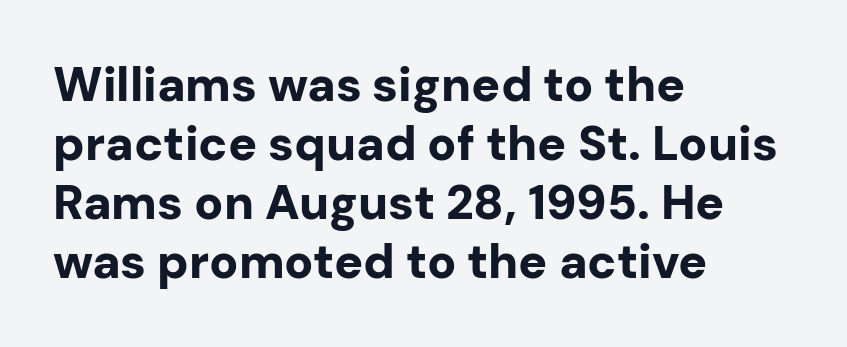
Q: Is the text bold? A: Yes.
Q: Is the text italic (slanted)? A: No, it is upright.
Q: Is the typeface a serif or a sans-serif typeface? A: Sans-serif.
Q: Is the text underlined? A: No.
Q: How is the paragraph aligned? A: Left-aligned.
Q: Is the spacing between letters normal or unusually wide? A: Normal.
Q: Width (condensed, normal, or wide)? A: Normal.
Q: Stroke contrast? A: Low.
Q: x-height? A: Medium.
Q: Monospaced? A: No.
